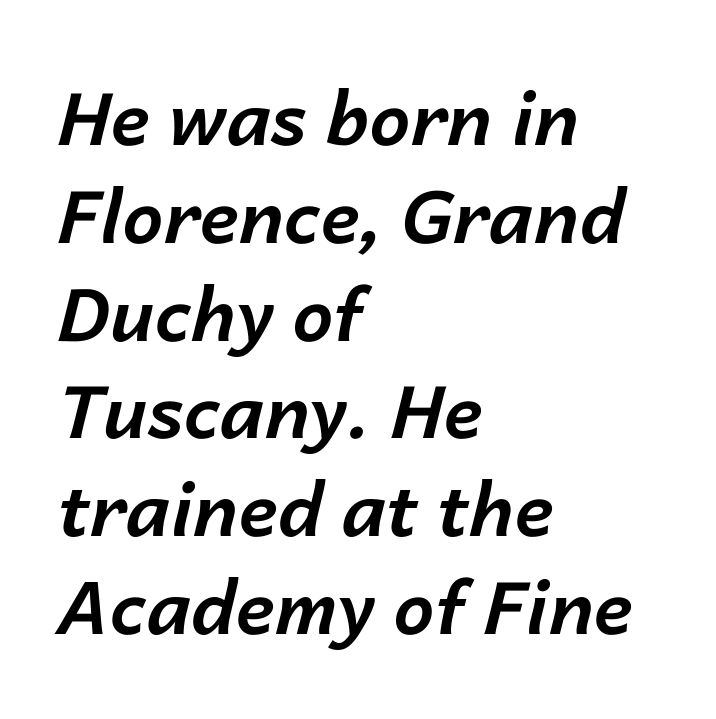
The image shows 73 px bold type, italic (leaning right); set left-aligned, normal line spacing (1.34x), normal letter spacing, not underlined; low stroke contrast and a medium x-height.
